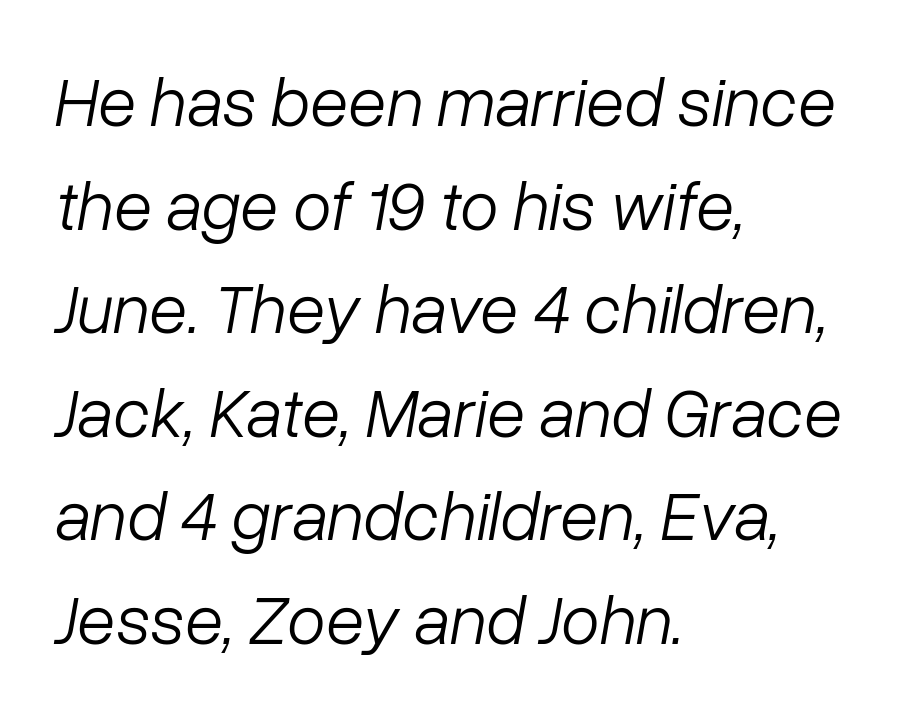
The image shows 70 px light type, italic (leaning right); set left-aligned, normal line spacing (1.48x), normal letter spacing, not underlined; low stroke contrast and a medium x-height.
